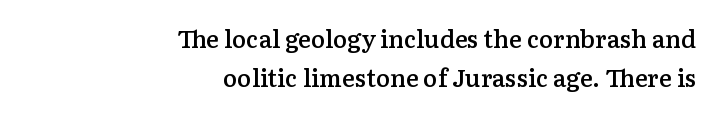
{"italic": "no", "bold": "semi", "underline": "no", "align": "right", "line_spacing": "normal", "line_spacing_ratio": 1.61, "letter_spacing": "normal", "letter_spacing_em": 0.0, "glyph_px": 24}
